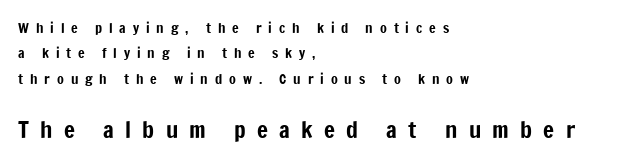
{"italic": "no", "underline": "no", "align": "left", "line_spacing_ratio": 1.82, "letter_spacing": "wide", "letter_spacing_em": 0.49, "larger_block": "second", "size_ratio": 1.64, "glyph_px": 23}
